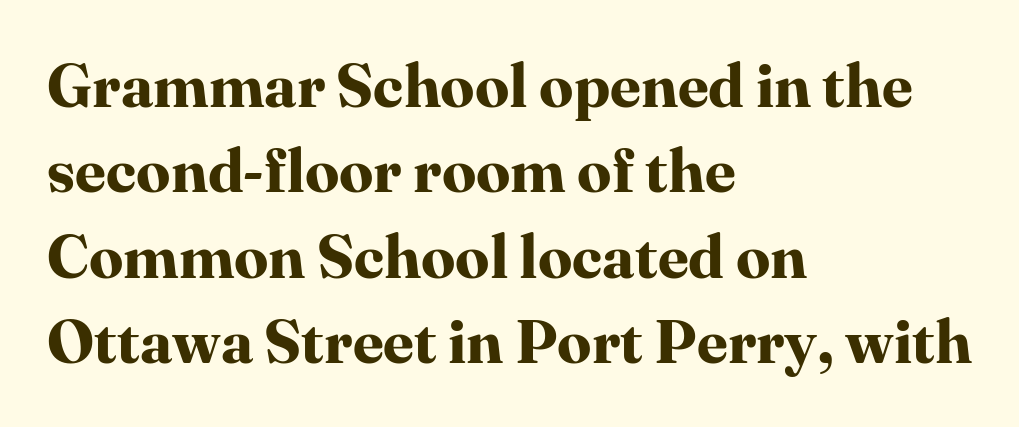
Q: Is the text bold? A: Yes.
Q: Is the text italic (slanted)? A: No, it is upright.
Q: Is the typeface a serif or a sans-serif typeface? A: Serif.
Q: Is the text underlined? A: No.
Q: How is the paragraph aligned? A: Left-aligned.
Q: Is the spacing between letters normal or unusually wide? A: Normal.
Q: Is the spacing between lines tight, normal or loose? A: Normal.
Q: Width (condensed, normal, or wide)? A: Normal.
Q: Stroke contrast? A: High.
Q: x-height? A: Medium.
Q: Monospaced? A: No.
